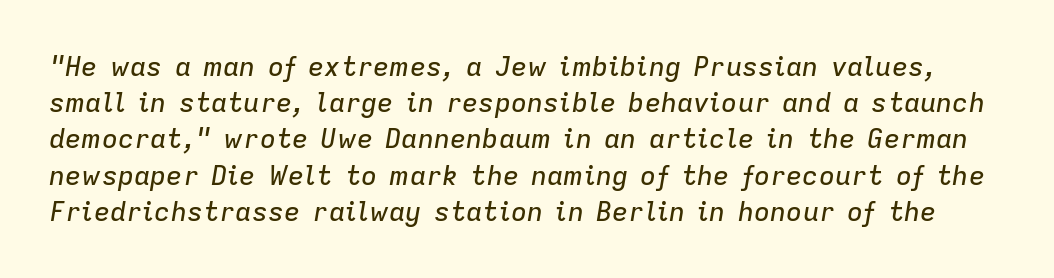
The font's italic variant was chosen for this text. The words here are not underlined. The leading is moderate, giving the passage an even texture. Tracking value appears to be zero — textbook default spacing.
